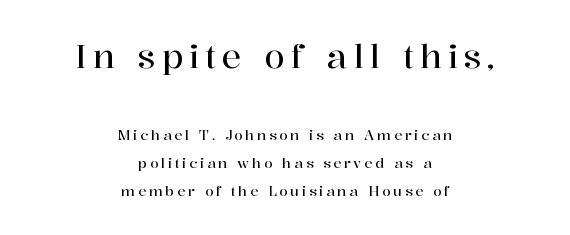
Compared with a flush-left layout, this one balances lines on the center instead. These lines stand farther apart than default settings would place them. Vertical strokes here are truly vertical. This rendering features lettering with no underline. Think of a printed novel: that variable character pitch is what you see here. Is the lower block the larger one? No — the upper block carries the bigger type.
